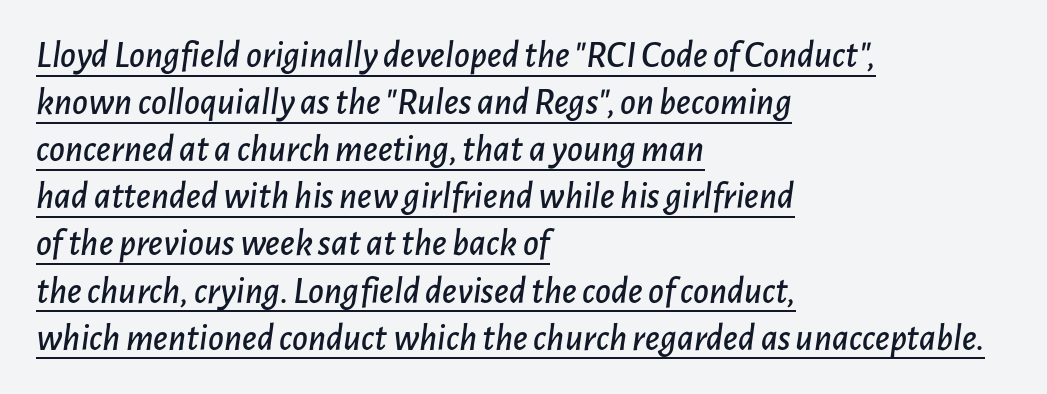
Varying glyph widths throughout — classic text-font behaviour. The rag falls on the right side of this text block. A typesetter would call this zero additional tracking. Like a heading marked for emphasis, these lines bear an underscore.
